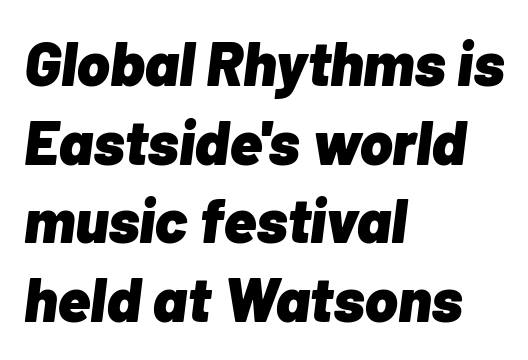
Q: Is the text bold? A: Yes.
Q: Is the text italic (slanted)? A: Yes, it leans right by about 7 degrees.
Q: Is the text underlined? A: No.
Q: How is the paragraph aligned? A: Left-aligned.
Q: Is the spacing between letters normal or unusually wide? A: Normal.
Q: Is the spacing between lines tight, normal or loose? A: Normal.
Q: Width (condensed, normal, or wide)? A: Normal.
Q: Stroke contrast? A: Low.
Q: x-height? A: Medium.
Q: Monospaced? A: No.
